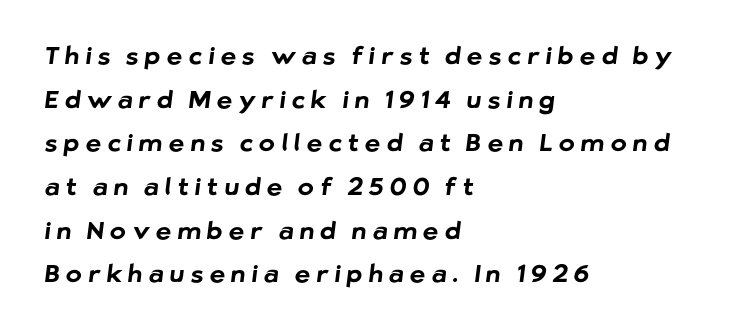
Q: Is the text bold? A: Yes.
Q: Is the text underlined? A: No.
Q: How is the paragraph aligned? A: Left-aligned.
Q: Is the spacing between letters normal or unusually wide? A: Unusually wide.
